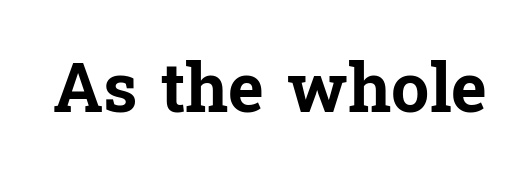
{"serif": "yes", "italic": "no", "bold": "yes", "weight": "bold", "width": "normal", "stroke_contrast": "low", "x_height": "medium", "monospaced": "no", "underline": "no", "letter_spacing": "normal", "letter_spacing_em": 0.0, "glyph_px": 68}
